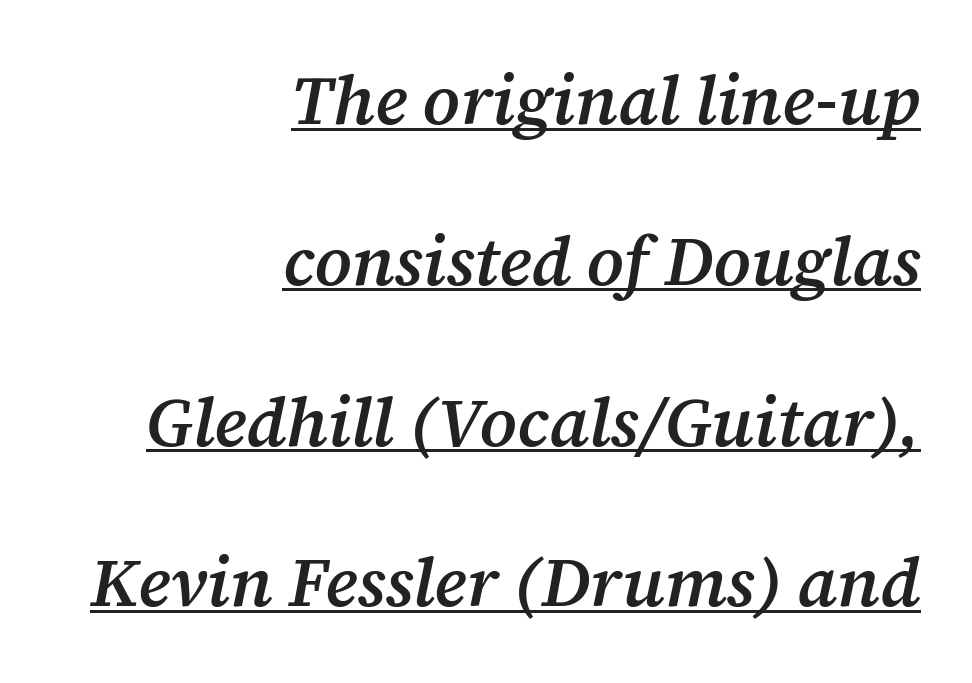
{"serif": "yes", "italic": "yes", "lean": "right", "slant_degrees": 12, "bold": "semi", "weight": "semibold", "width": "normal", "stroke_contrast": "medium", "x_height": "medium", "monospaced": "no", "underline": "yes", "align": "right", "line_spacing": "loose", "line_spacing_ratio": 2.33, "letter_spacing": "normal", "letter_spacing_em": 0.0, "glyph_px": 69}
